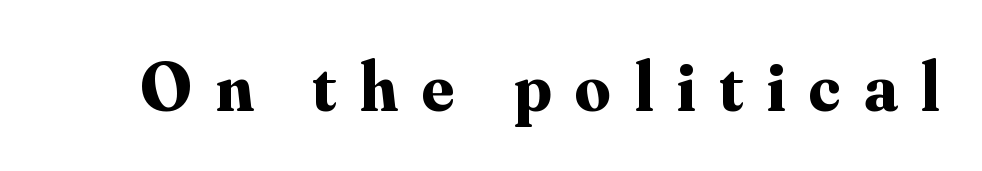
The image shows 70 px bold serif type, upright; set unusually wide letter spacing (+0.34 em), not underlined; medium stroke contrast and a small x-height.
